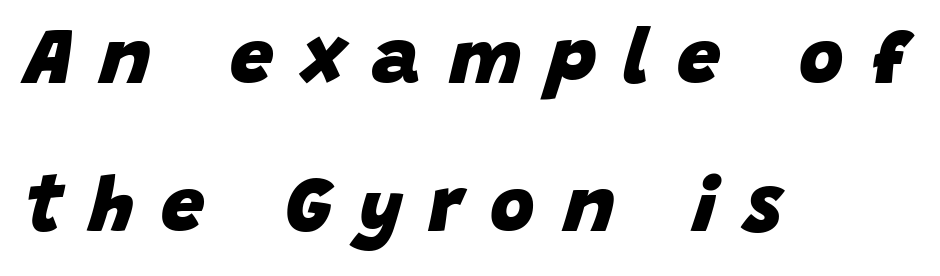
{"italic": "yes", "lean": "right", "slant_degrees": 15, "bold": "yes", "weight": "heavy", "width": "normal", "stroke_contrast": "low", "x_height": "large", "monospaced": "no", "underline": "no", "align": "left", "line_spacing": "loose", "line_spacing_ratio": 1.92, "letter_spacing": "wide", "letter_spacing_em": 0.36, "glyph_px": 77}
